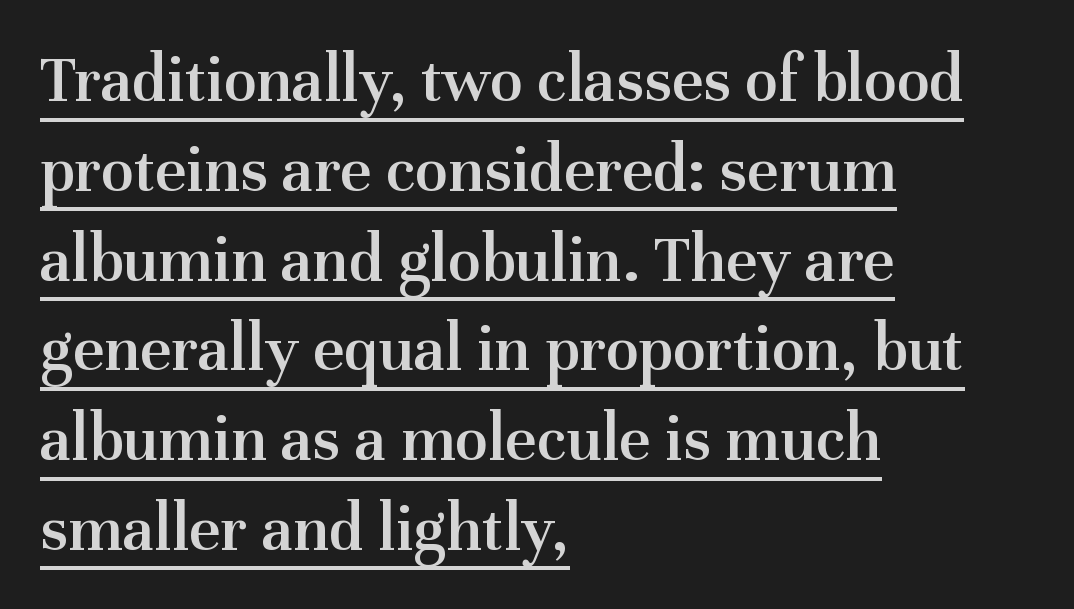
Leading: standard. Has an underline been added? It has. To sum up the face: it has serifs. The paragraph shown leans on its left margin. Is the letter spacing exaggerated? No — it looks like the ordinary default.
